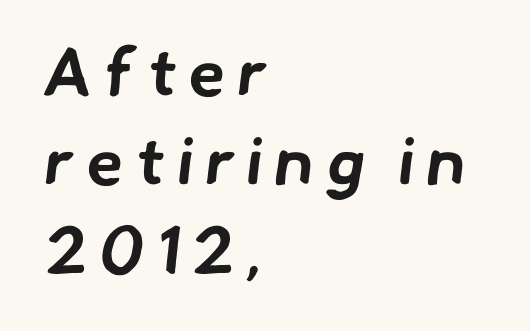
{"serif": "no", "bold": "yes", "weight": "bold", "width": "normal", "stroke_contrast": "low", "x_height": "small", "monospaced": "no", "underline": "no", "align": "left", "line_spacing": "normal", "line_spacing_ratio": 1.33, "glyph_px": 67}
